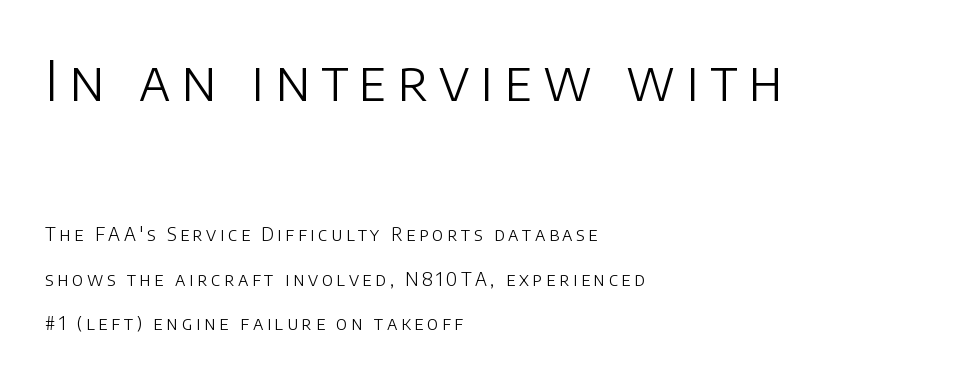
{"serif": "no", "italic": "no", "bold": "no", "weight": "light", "width": "normal", "stroke_contrast": "low", "x_height": "large", "monospaced": "no", "underline": "no", "align": "left", "line_spacing": "loose", "line_spacing_ratio": 2.48, "letter_spacing": "wide", "letter_spacing_em": 0.2, "larger_block": "first", "size_ratio": 3.0, "glyph_px": 54}
